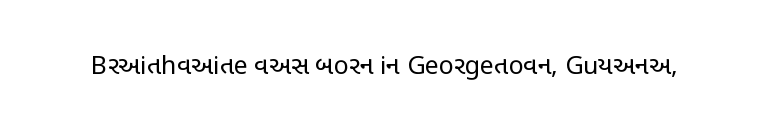
{"italic": "no", "bold": "no", "underline": "no", "letter_spacing": "normal", "letter_spacing_em": 0.0, "glyph_px": 25}
